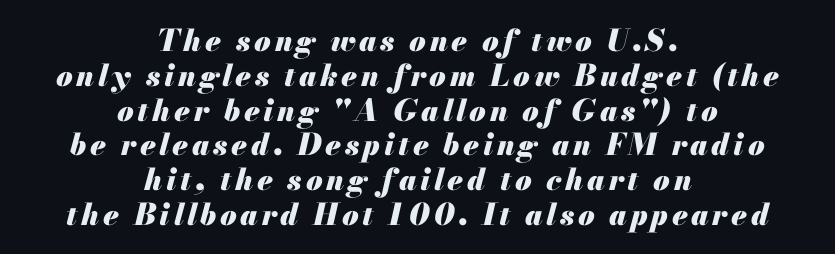
{"italic": "yes", "lean": "right", "slant_degrees": 13, "bold": "yes", "weight": "heavy", "width": "normal", "stroke_contrast": "medium", "x_height": "small", "monospaced": "no", "underline": "no", "align": "center", "line_spacing_ratio": 1.16, "glyph_px": 30}
